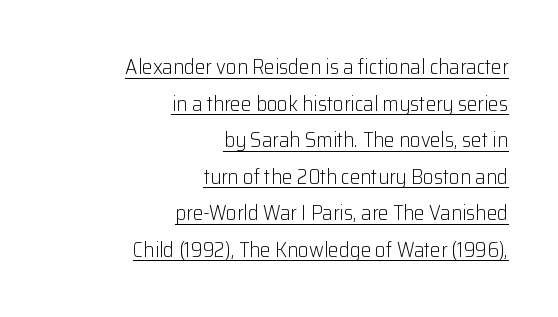
Q: Is the text bold? A: No.
Q: Is the text italic (slanted)? A: No, it is upright.
Q: Is the text underlined? A: Yes.
Q: How is the paragraph aligned? A: Right-aligned.
Q: Is the spacing between letters normal or unusually wide? A: Normal.
